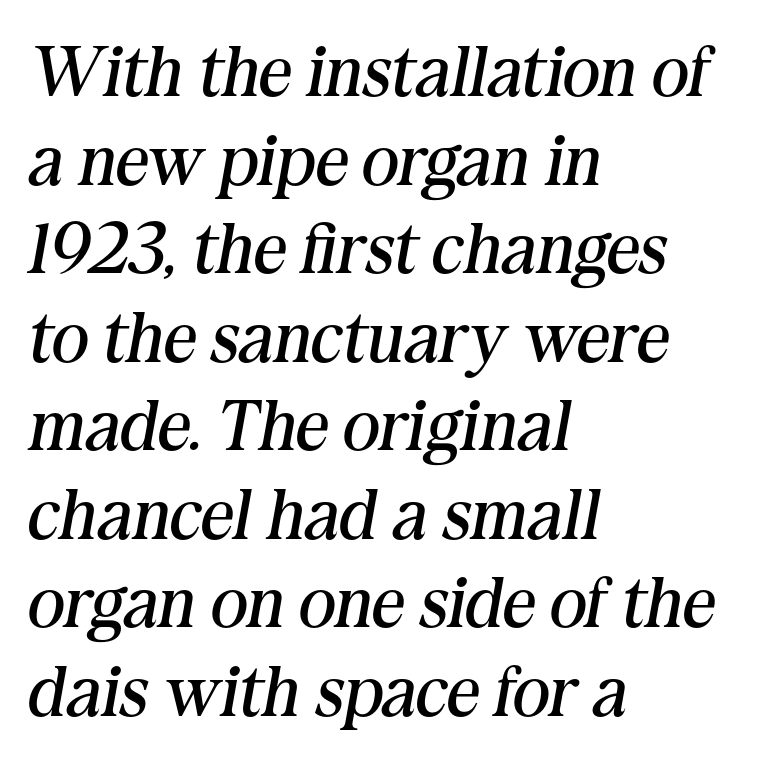
The image shows 72 px regular-weight serif type, italic (leaning right); set left-aligned, line spacing 1.23x, normal letter spacing, not underlined; medium stroke contrast and a medium x-height.
